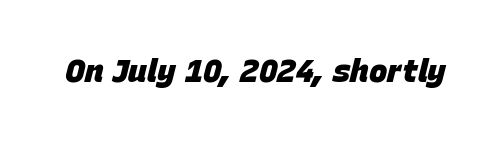
Plenty of ink on the page — the face is bold. Any mark beneath the type? The region is blank. Is this a fixed-width face? No — the glyphs have proportional, varying widths. Nobody touched the tracking dial on this one. The specimen reads as italic at a glance.
